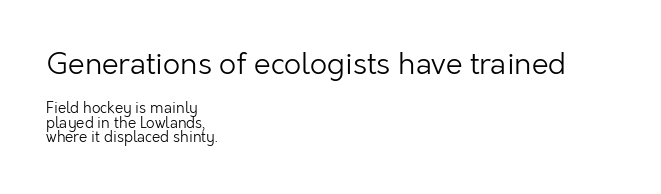
The rendering uses natural spacing where letterforms have individual widths. Students, note that the glyphs here touch the page at normal intervals. Ink coverage per letter is moderate at most. Clear beneath every line of the passage.
